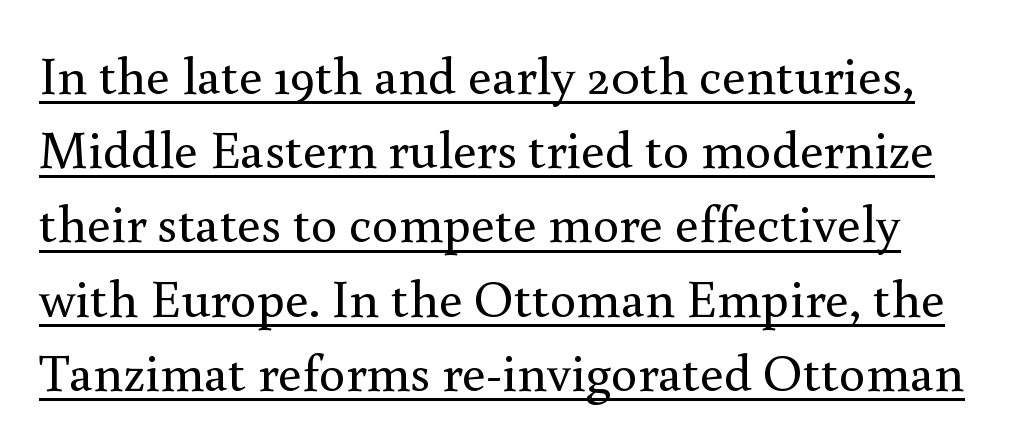
The image shows 53 px regular-weight serif type, upright; set normal line spacing (1.4x), normal letter spacing, underlined; a small x-height.
